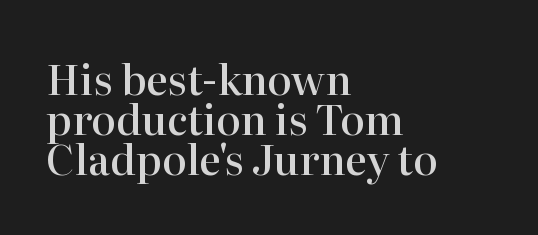
{"serif": "yes", "italic": "no", "bold": "semi", "weight": "semibold", "width": "normal", "stroke_contrast": "high", "x_height": "medium", "monospaced": "no", "underline": "no", "align": "left", "line_spacing": "tight", "line_spacing_ratio": 0.98, "letter_spacing": "normal", "letter_spacing_em": 0.0, "glyph_px": 41}
